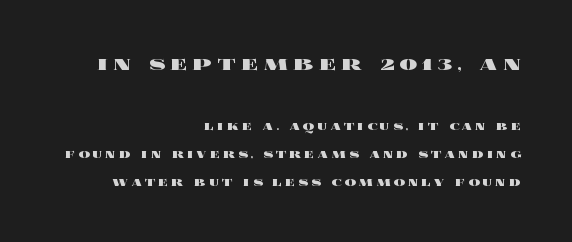
{"italic": "no", "bold": "yes", "underline": "no", "align": "right", "line_spacing": "loose", "line_spacing_ratio": 2.02, "letter_spacing": "wide", "letter_spacing_em": 0.21, "larger_block": "first", "size_ratio": 1.71, "glyph_px": 24}
